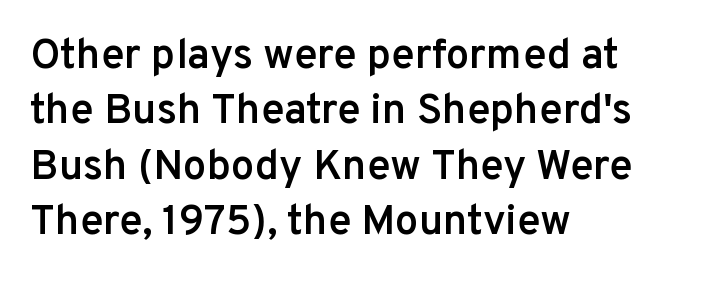
The image shows 42 px semibold sans-serif type, upright; set left-aligned, normal line spacing (1.32x), normal letter spacing, not underlined; low stroke contrast and a medium x-height.
